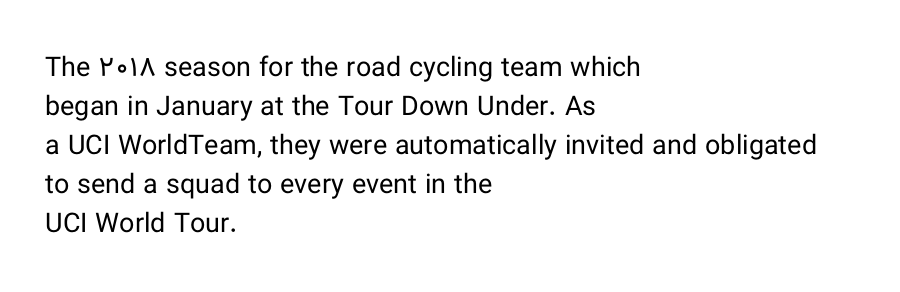
Nothing heavy about these letters — not bold at all. The block of text has a typical density, with ordinary space between rows. Posture: straight, roman, zero tilt. Quick note: underline off. The letterforms sit shoulder to shoulder at normal distance.
